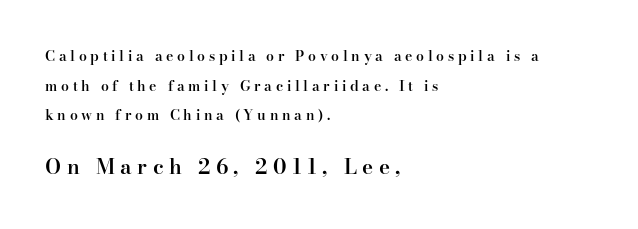
The image shows 21 px text type, upright; set left-aligned, loose line spacing (2.11x), unusually wide letter spacing (+0.26 em), not underlined; the second (bottom) block is 1.5x larger.
